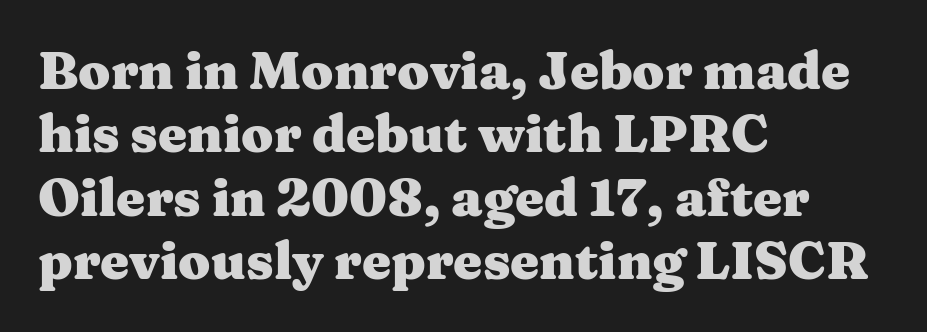
{"serif": "yes", "italic": "no", "bold": "yes", "weight": "heavy", "width": "wide", "stroke_contrast": "medium", "x_height": "medium", "monospaced": "no", "underline": "no", "align": "left", "line_spacing_ratio": 1.22, "letter_spacing": "normal", "letter_spacing_em": 0.0, "glyph_px": 52}
